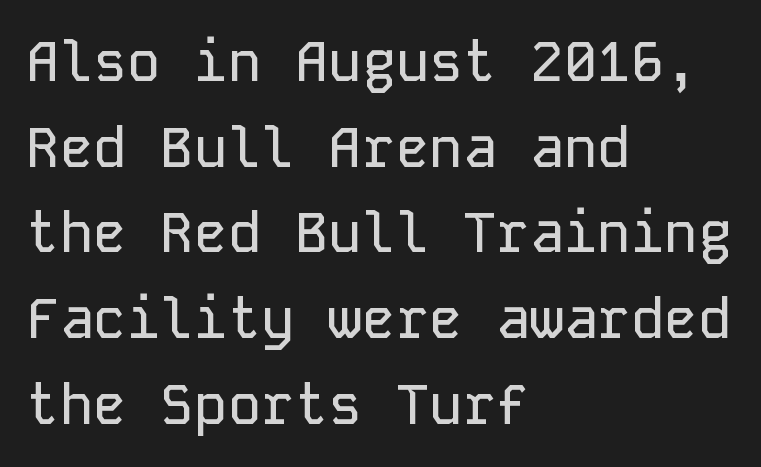
Q: Is the text italic (slanted)? A: No, it is upright.
Q: Is the typeface a serif or a sans-serif typeface? A: Sans-serif.
Q: Is the text underlined? A: No.
Q: How is the paragraph aligned? A: Left-aligned.
Q: Is the spacing between letters normal or unusually wide? A: Normal.
Q: Is the spacing between lines tight, normal or loose? A: Normal.
Q: Width (condensed, normal, or wide)? A: Normal.
Q: Stroke contrast? A: Low.
Q: x-height? A: Medium.
Q: Monospaced? A: Yes.
